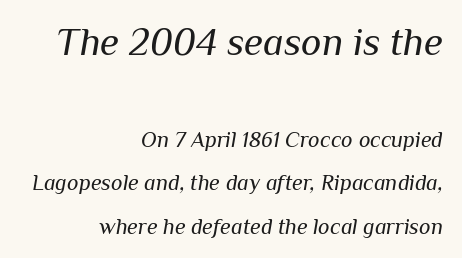
Does the leading feel generous? Absolutely, it's lavish. Of the two passages, the one on top uses the larger point size. On a weight scale, this lands at 450 or below. Nobody touched the tracking dial on this one. The lines are quadded right. There's an unmistakable incline to the writing here.
